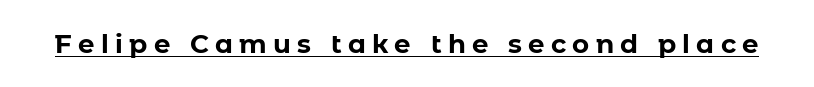
{"italic": "no", "bold": "yes", "underline": "yes", "letter_spacing": "wide", "letter_spacing_em": 0.24, "glyph_px": 26}
